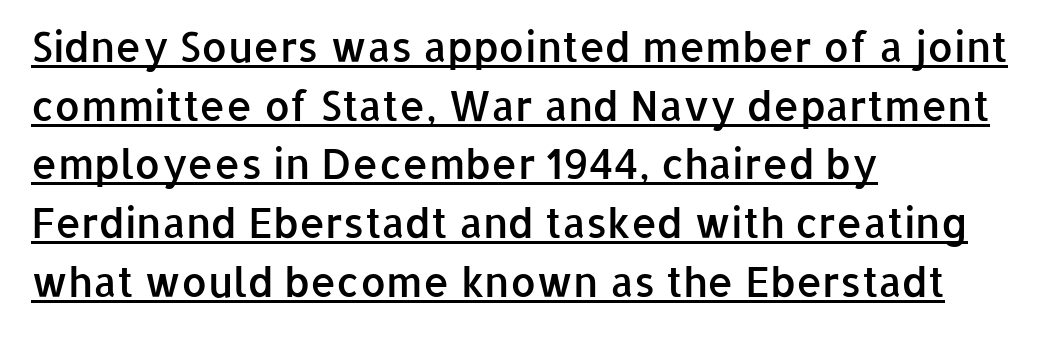
{"serif": "no", "italic": "no", "bold": "semi", "weight": "semibold", "width": "normal", "stroke_contrast": "low", "x_height": "medium", "monospaced": "no", "underline": "yes", "align": "left", "line_spacing": "normal", "line_spacing_ratio": 1.43, "letter_spacing": "normal", "letter_spacing_em": 0.0, "glyph_px": 41}
